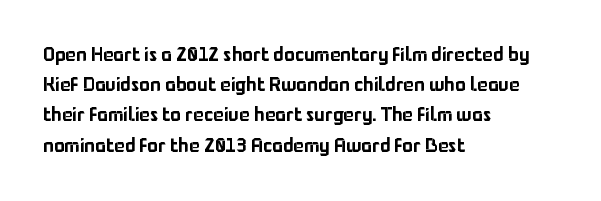
Words float on clear page, feet unadorned. Quick note: not italic, upright. Is there much room between lines? A standard amount, neither cramped nor airy. This sample is left-justified, so line endings fall wherever the words run out. Between one letter and the next there's only the usual sliver of space.
